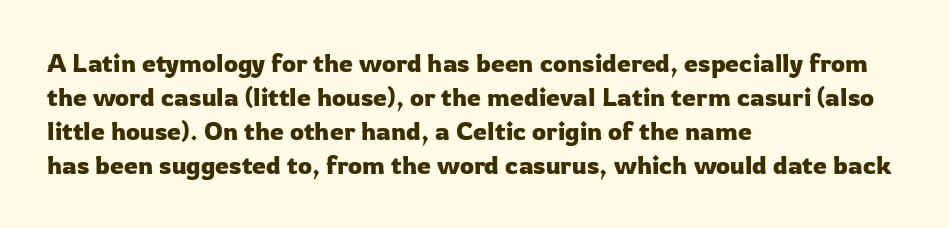
These lines were composed using upright roman letters. Line beginnings align vertically; line endings do not. Quick note: underline off. Nobody touched the tracking dial on this one. Leading matches the norm, producing a regular column.
